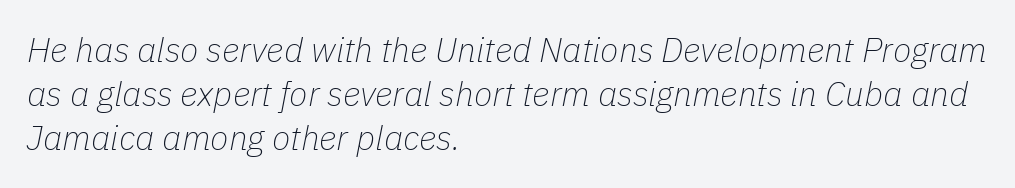
Nothing heavy about these letters — not bold at all. Underline: absent. These lines are rendered in a variable-pitch font. Caption: standard tracking, unaltered.
